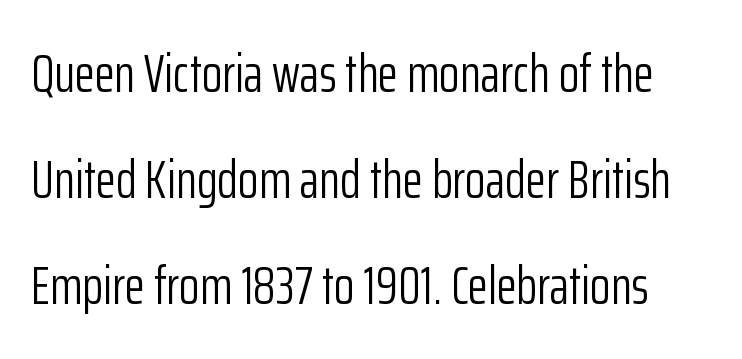
The image shows 53 px light, condensed sans-serif type, upright; set loose line spacing (2.0x), normal letter spacing, not underlined; low stroke contrast and a medium x-height.
